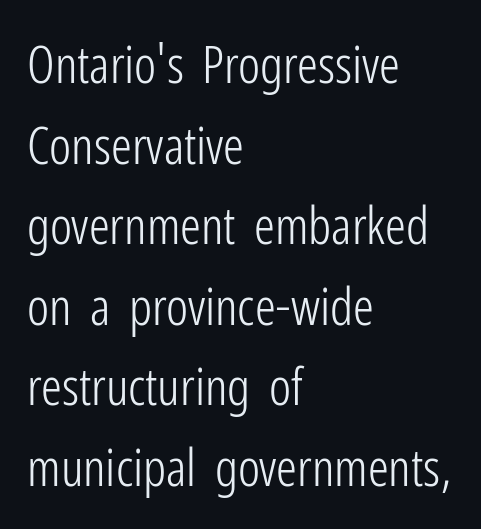
Plain, unruled lines of type. Bold? No — there's no thickening of the strokes. No extra tracking has been applied to these lines. The space between consecutive lines is moderate. Does the lettering tilt? It doesn't — this is upright.
